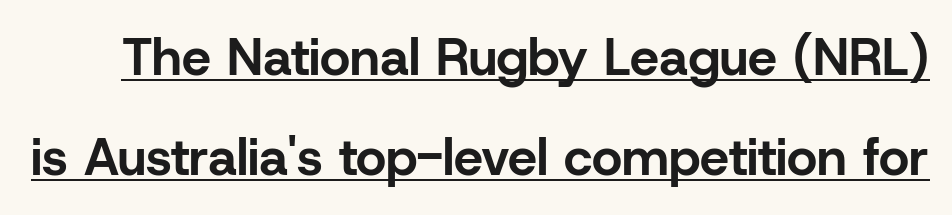
You could not count columns in this text — the font is proportionally spaced. Does the type have serifs? No, each stem ends abruptly. Pretty heavy lettering here — definitely bold. Descenders here cross a horizontal rule under the line. Observe the ordinary spacing: letters are neighbours, not strangers.
